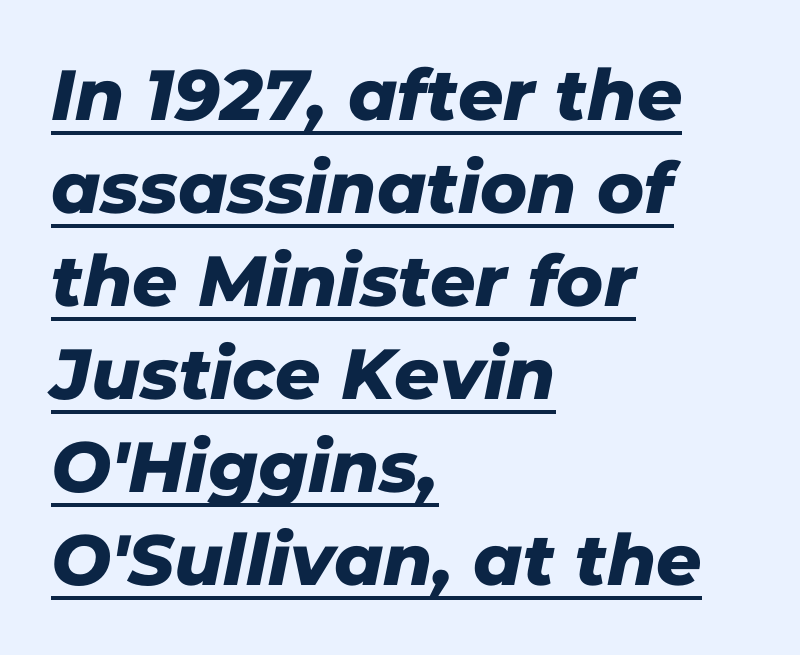
The text was rendered using a sans face with plain stroke endings. Reading down the column, the eye jumps a familiar distance to each next line. Horizontally, the lines are justified to the leading edge only. Each letter keeps its own natural width here, so spacing adapts to shape. The string is rendered with underlining switched on.
